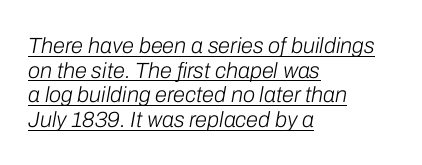
{"italic": "yes", "lean": "right", "slant_degrees": 10, "bold": "no", "underline": "yes", "align": "left", "line_spacing": "tight", "line_spacing_ratio": 1.12, "letter_spacing": "normal", "letter_spacing_em": 0.0, "glyph_px": 22}
